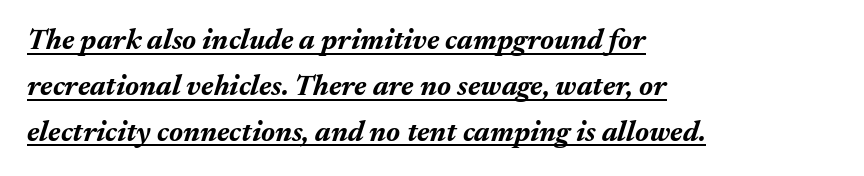
Set as a true bold cut, around the 700 mark. Nothing unusual about the tracking: characters are spaced as the font intends. The leading is moderate, giving the passage an even texture. You could not count columns in this text — the font is proportionally spaced.
